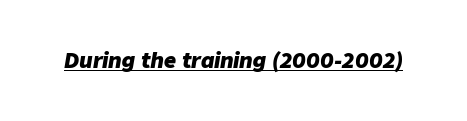
The glyphs have the mass of a bold cut. A typesetter would call this zero additional tracking. When letters slant like this, we call the style italic. What decoration does the sample have? An underline.
